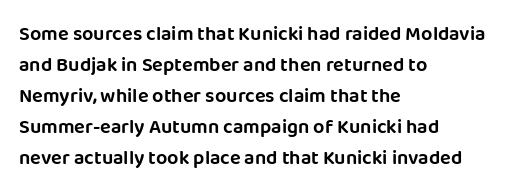
Q: Is the text italic (slanted)? A: No, it is upright.
Q: Is the text underlined? A: No.
Q: How is the paragraph aligned? A: Left-aligned.
Q: Is the spacing between letters normal or unusually wide? A: Normal.
Q: Is the spacing between lines tight, normal or loose? A: Normal.
